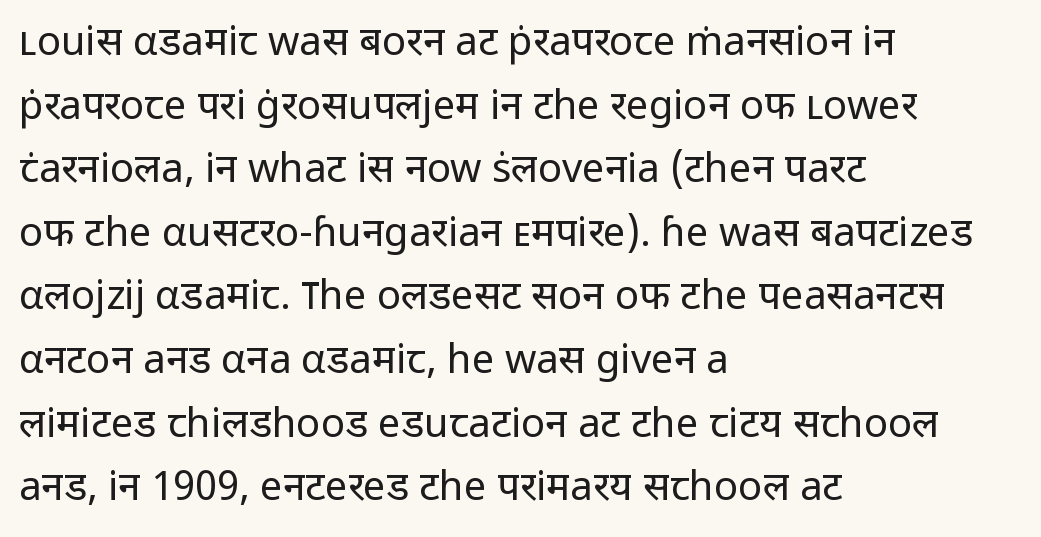
The image shows 40 px regular-weight sans-serif type, upright; set left-aligned, normal line spacing (1.59x), normal letter spacing, not underlined; low stroke contrast and a medium x-height.
